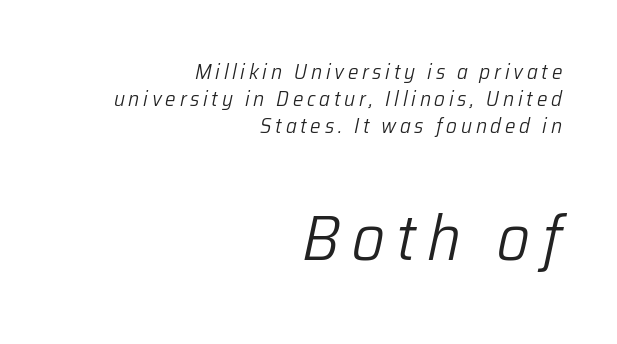
Q: Is the text bold? A: No.
Q: Is the text italic (slanted)? A: Yes, it leans right by about 12 degrees.
Q: Is the text underlined? A: No.
Q: How is the paragraph aligned? A: Right-aligned.
Q: Is the spacing between lines tight, normal or loose? A: Normal.
Q: Which block of text is set in a larger size, the first (top) or the second (bottom)? A: The second (bottom) one.
Q: Width (condensed, normal, or wide)? A: Normal.
Q: Stroke contrast? A: Low.
Q: x-height? A: Medium.
Q: Monospaced? A: No.
